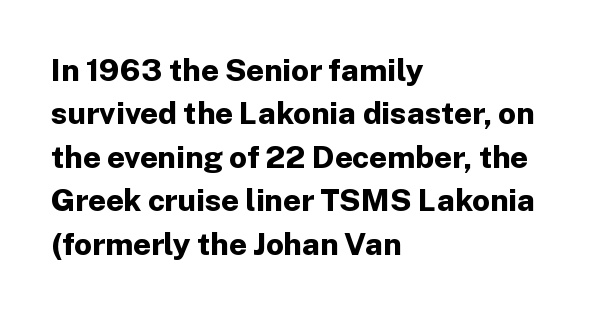
Underlining? Definitely not there. Short and long lines alike share a common starting point at left. Compared with typical paragraphs, the rows here are spaced about the same. This rendering leaves character spacing at its baseline value. Italic: no, the glyphs are upright roman.
